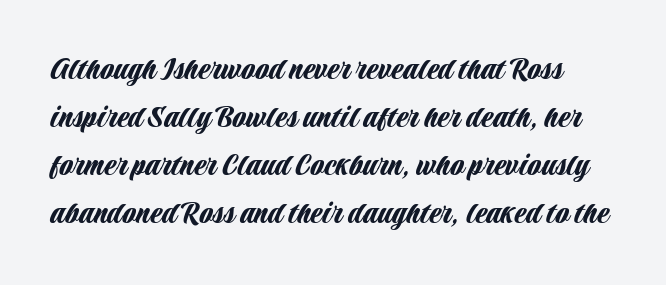
{"serif": "no", "width": "condensed", "stroke_contrast": "low", "x_height": "large", "monospaced": "no", "underline": "no", "line_spacing": "normal", "line_spacing_ratio": 1.37, "letter_spacing": "normal", "letter_spacing_em": 0.0, "glyph_px": 35}
